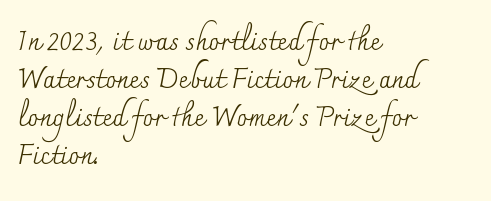
Q: Is the text bold? A: No.
Q: Is the text italic (slanted)? A: Yes.
Q: Is the text underlined? A: No.
Q: How is the paragraph aligned? A: Left-aligned.
Q: Is the spacing between letters normal or unusually wide? A: Normal.
Q: Is the spacing between lines tight, normal or loose? A: Normal.
